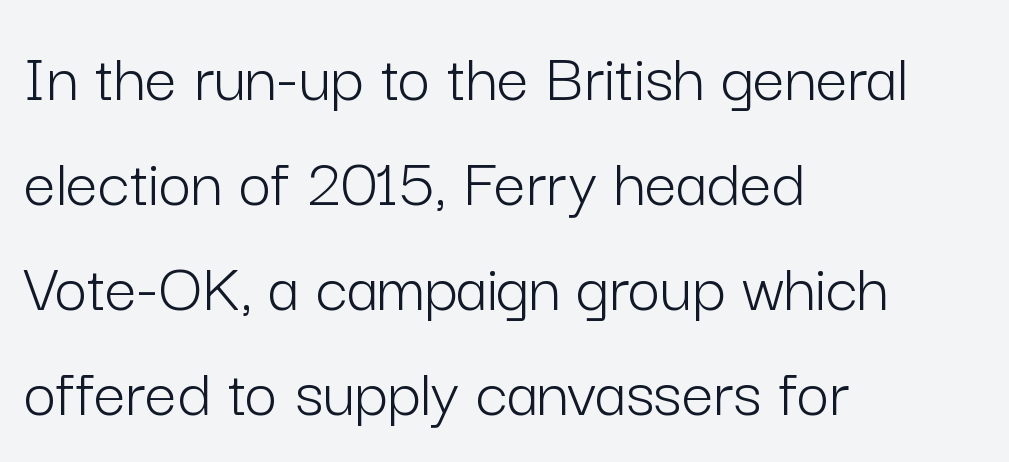
Q: Is the text bold? A: No.
Q: Is the text italic (slanted)? A: No, it is upright.
Q: Is the typeface a serif or a sans-serif typeface? A: Sans-serif.
Q: Is the text underlined? A: No.
Q: How is the paragraph aligned? A: Left-aligned.
Q: Is the spacing between letters normal or unusually wide? A: Normal.
Q: Is the spacing between lines tight, normal or loose? A: Normal.
Q: Width (condensed, normal, or wide)? A: Normal.
Q: Stroke contrast? A: Low.
Q: x-height? A: Medium.
Q: Monospaced? A: No.
